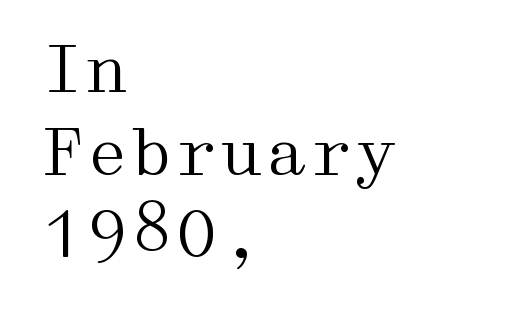
Q: Is the text bold? A: No.
Q: Is the text italic (slanted)? A: No, it is upright.
Q: Is the typeface a serif or a sans-serif typeface? A: Serif.
Q: Is the text underlined? A: No.
Q: How is the paragraph aligned? A: Left-aligned.
Q: Is the spacing between letters normal or unusually wide? A: Normal.
Q: Is the spacing between lines tight, normal or loose? A: Normal.
Q: Width (condensed, normal, or wide)? A: Wide.
Q: Stroke contrast? A: Medium.
Q: x-height? A: Medium.
